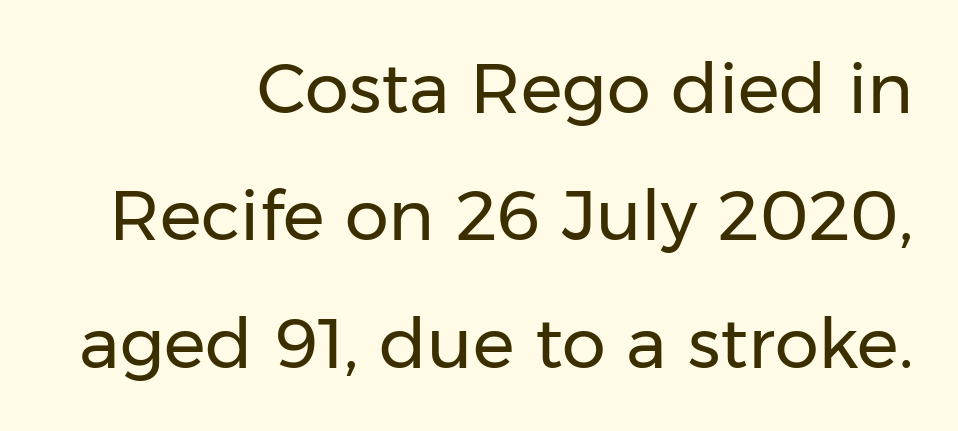
{"serif": "no", "italic": "no", "bold": "no", "weight": "regular", "width": "normal", "stroke_contrast": "low", "x_height": "medium", "monospaced": "no", "underline": "no", "align": "right", "line_spacing_ratio": 1.82, "letter_spacing": "normal", "letter_spacing_em": 0.0, "glyph_px": 70}
